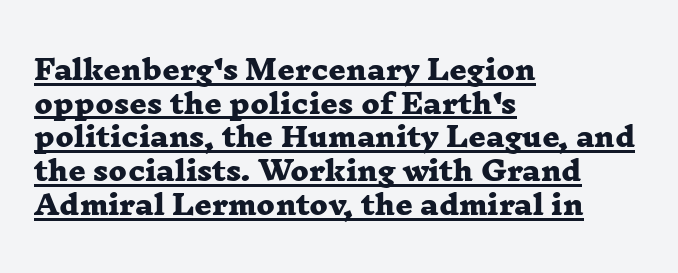
Each line of the rendering has a horizontal stroke beneath the glyphs. Regarding leading, the lines here are spaced in the standard way. This rendering uses left alignment, leaving the right contour irregular. Plenty of ink on the page — the face is bold. You could call the tracking neutral — neither tight nor loose.
